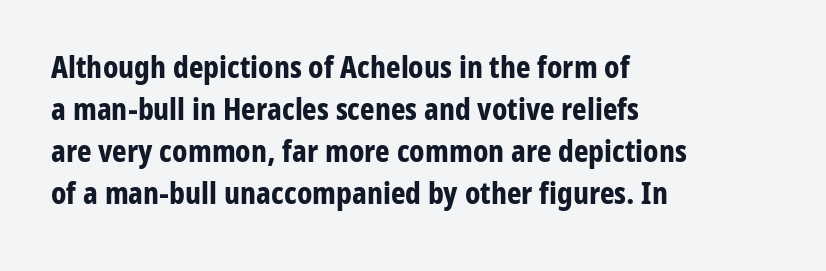
Are there feet on the stems? There aren't — it's a sans. Default kerning and tracking; the words read as compact shapes. Students, this is bold: see how much ink each stroke carries. Vertical strokes here are truly vertical. Spacing verdict: proportional, widths tailored to each character. Notice how the passage keeps a crisp vertical edge on the left only.
